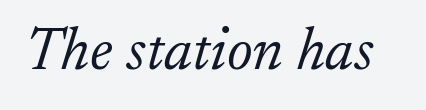
The image shows 61 px light serif type, italic (leaning right); set normal letter spacing, not underlined; low stroke contrast and a small x-height.
